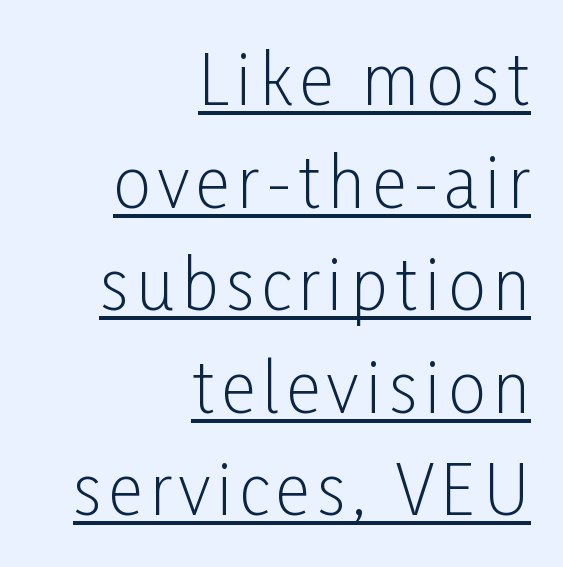
Q: Is the text bold? A: No.
Q: Is the text italic (slanted)? A: No, it is upright.
Q: Is the typeface a serif or a sans-serif typeface? A: Sans-serif.
Q: Is the text underlined? A: Yes.
Q: How is the paragraph aligned? A: Right-aligned.
Q: Is the spacing between lines tight, normal or loose? A: Normal.
Q: Width (condensed, normal, or wide)? A: Condensed.
Q: Stroke contrast? A: Low.
Q: x-height? A: Medium.
Q: Monospaced? A: No.
